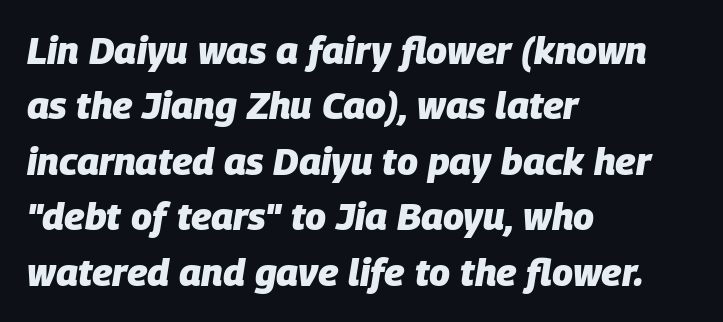
Quick note: underline off. Is the block centered? No — it sits flush against the left margin. The letters sit at their default tracking, neither squeezed nor spread. Does the lettering tilt? It does — this is italic. Regarding leading, the lines here are spaced in the standard way.
